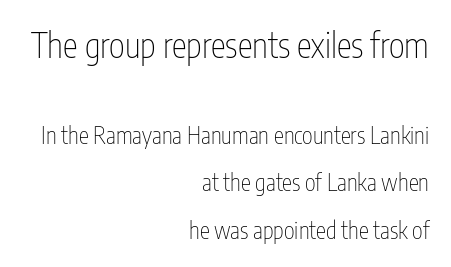
The image shows 34 px thin, condensed sans-serif type, upright; set right-aligned, loose line spacing (2.07x), normal letter spacing, not underlined; the first (top) block is 1.48x larger; low stroke contrast and a medium x-height.
